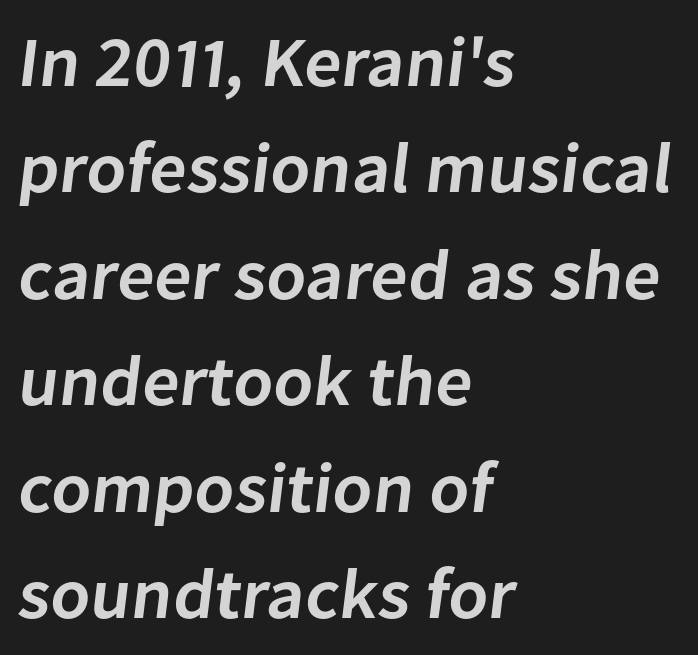
The glyphs in this specimen are sans serif. Each letter keeps its own natural width here, so spacing adapts to shape. A clean baseline with only descenders dipping below it. Standard letterfit; no display-style spreading of the glyphs. Firm but not heavy-handed strokes: this text is semibold.
